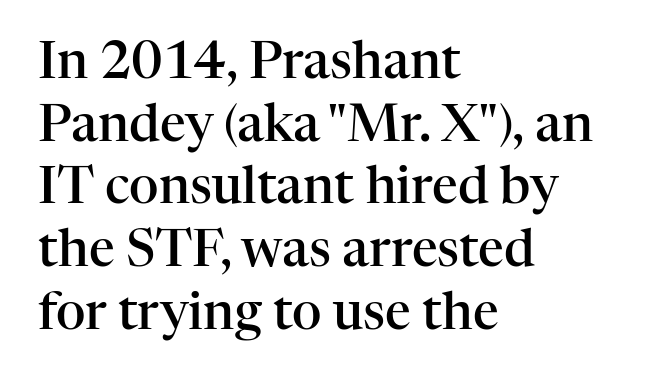
A typesetter would call this proportional, since set widths differ per character. Rule under the text: the space is simply empty. The face used here is rendered with its standard letterfit. Are there feet on the stems? There are — it's a serif. In terms of weight, the rendering is demibold, just under bold. Every row of glyphs begins at an identical x-position on the left.
